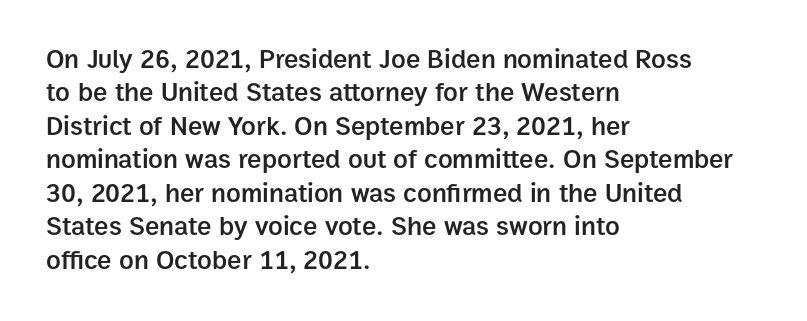
Moderately thickened strokes mark this as semibold type. A clean baseline with only descenders dipping below it. Line starts are locked; line ends wander. Honestly, the letter spacing is just normal — you wouldn't notice it. Italic? Not at all — the glyphs are vertical.
